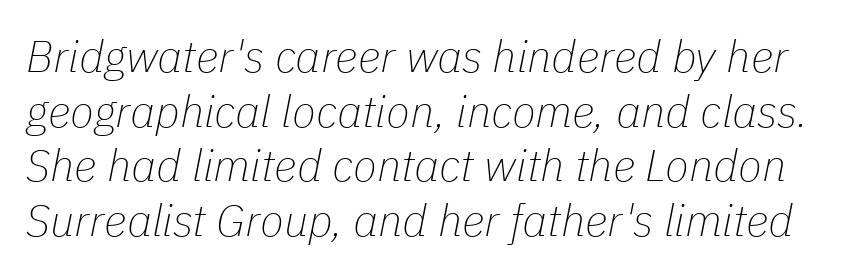
The image shows 44 px thin type, italic (leaning right); set line spacing 1.24x, normal letter spacing, not underlined; low stroke contrast and a medium x-height.
